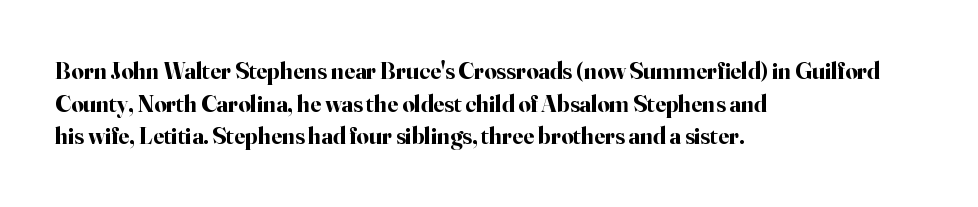
The rendering uses a moderate line-height, typical for paragraphs. The typography opts for an upright posture over an oblique one. Each word holds together tightly as a unit, with standard inter-letter gaps. Left-aligned paragraph, ragged on the right. The sample has been set heavy, in full bold. The string is rendered with underlining switched off.
